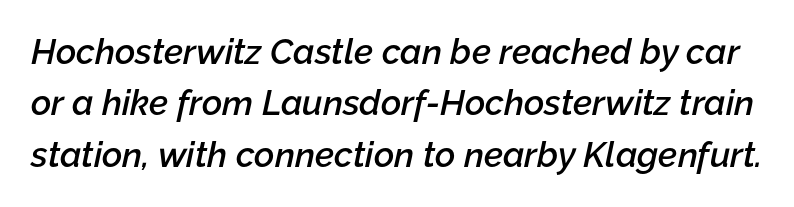
{"italic": "yes", "lean": "right", "slant_degrees": 12, "bold": "semi", "weight": "semibold", "width": "normal", "stroke_contrast": "low", "x_height": "medium", "monospaced": "no", "underline": "no", "line_spacing": "normal", "line_spacing_ratio": 1.47, "letter_spacing": "normal", "letter_spacing_em": 0.0, "glyph_px": 35}
